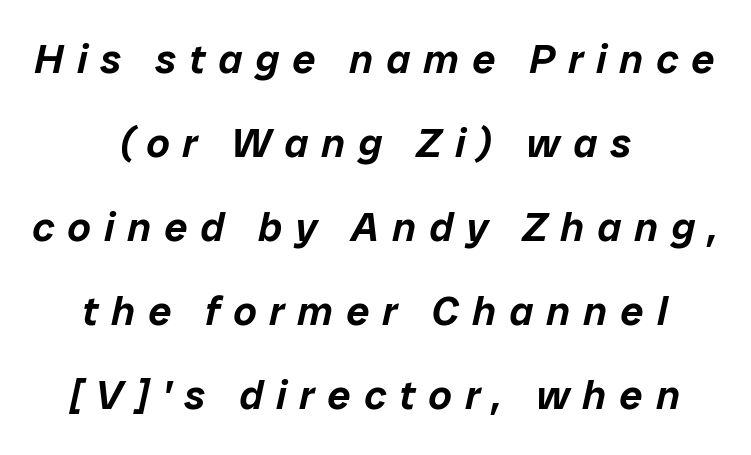
Q: Is the text italic (slanted)? A: Yes, it leans right by about 12 degrees.
Q: Is the text underlined? A: No.
Q: How is the paragraph aligned? A: Centered.
Q: Is the spacing between letters normal or unusually wide? A: Unusually wide.
Q: Is the spacing between lines tight, normal or loose? A: Loose.
Q: Width (condensed, normal, or wide)? A: Normal.
Q: Stroke contrast? A: Low.
Q: x-height? A: Medium.
Q: Monospaced? A: No.
